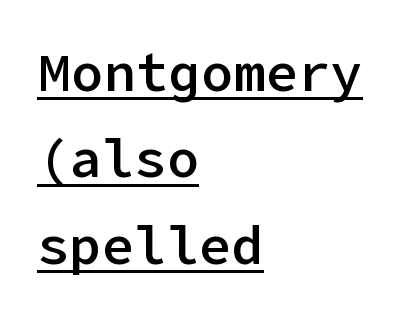
The image shows 54 px semibold sans-serif type, upright; set left-aligned, normal line spacing (1.6x), normal letter spacing, underlined; low stroke contrast and a medium x-height.
